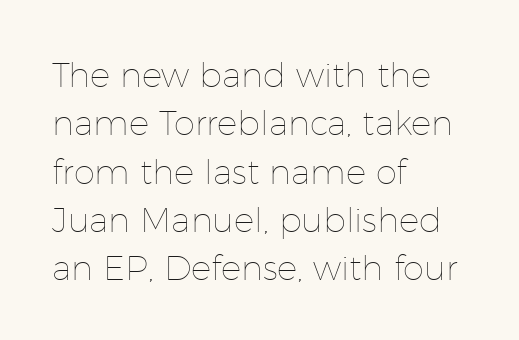
{"italic": "no", "bold": "no", "weight": "thin", "width": "normal", "stroke_contrast": "low", "x_height": "medium", "monospaced": "no", "underline": "no", "align": "left", "line_spacing": "normal", "line_spacing_ratio": 1.42, "letter_spacing": "normal", "letter_spacing_em": 0.0, "glyph_px": 34}
